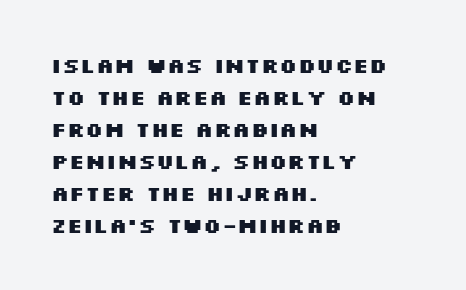
Q: Is the text bold? A: Yes.
Q: Is the text italic (slanted)? A: No, it is upright.
Q: Is the text underlined? A: No.
Q: How is the paragraph aligned? A: Left-aligned.
Q: Is the spacing between letters normal or unusually wide? A: Normal.
Q: Is the spacing between lines tight, normal or loose? A: Normal.
